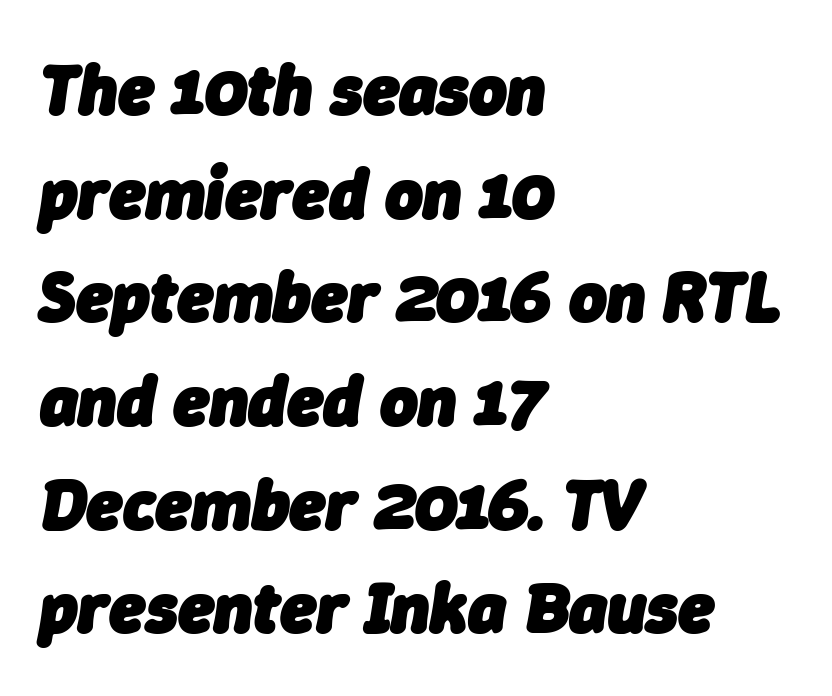
{"italic": "yes", "lean": "right", "slant_degrees": 9, "bold": "yes", "weight": "heavy", "width": "normal", "stroke_contrast": "low", "x_height": "medium", "monospaced": "no", "underline": "no", "align": "left", "line_spacing": "normal", "line_spacing_ratio": 1.44, "letter_spacing": "normal", "letter_spacing_em": 0.0, "glyph_px": 72}
